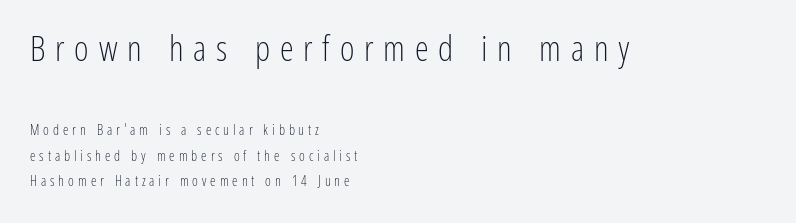
The image shows 35 px light, condensed sans-serif type, upright; set left-aligned, line spacing 1.83x, unusually wide letter spacing (+0.28 em), not underlined; the first (top) block is 2.5x larger; low stroke contrast and a medium x-height.
